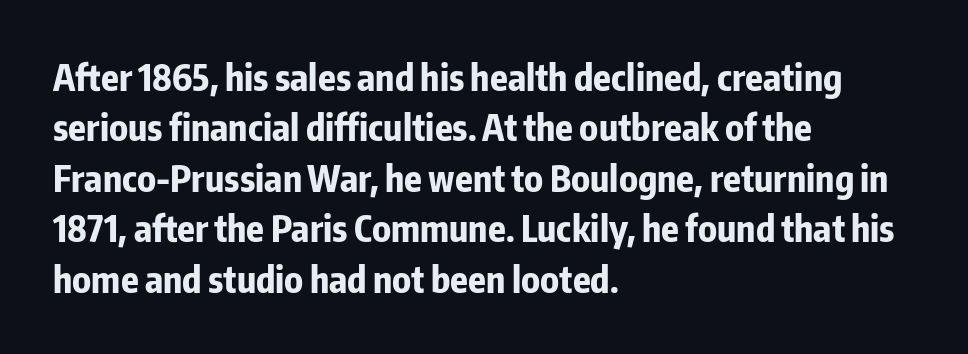
Rows of type keep a routine distance in the vertical direction. A typesetter would call this zero additional tracking. Characters remain perfectly vertical along every line. No feet cap the strokes, marking this as sans-serif type. The string is rendered with underlining switched off. The face used here is proportionally spaced, like ordinary book or web type.
